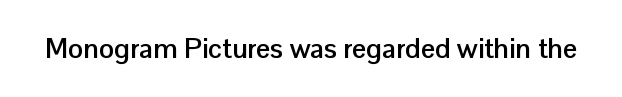
The image shows 28 px semibold sans-serif type, upright; set normal letter spacing, not underlined; low stroke contrast and a medium x-height.
